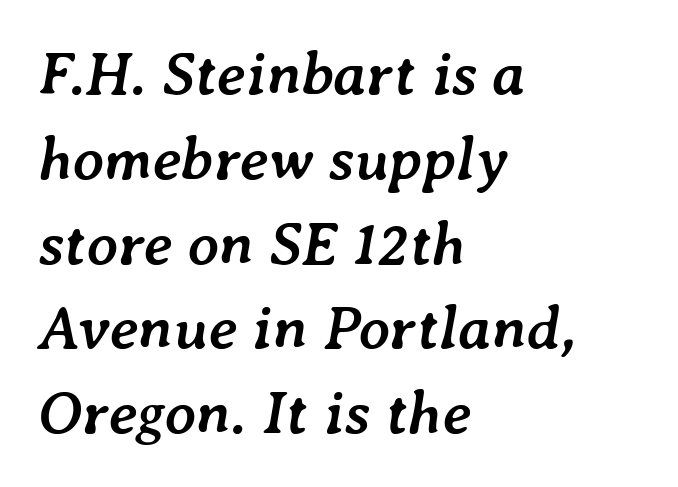
The image shows 61 px semibold type, italic (leaning right); set left-aligned, normal line spacing (1.39x), normal letter spacing, not underlined; low stroke contrast and a medium x-height.
